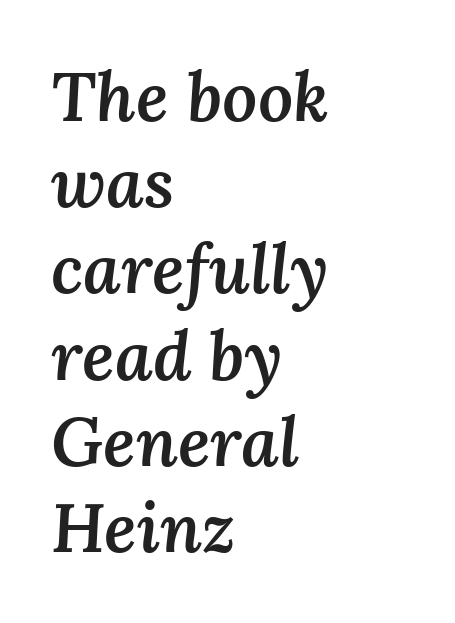
I'd describe the lettering as semibold — firm but not a full bold. Line beginnings align vertically; line endings do not. Leading: standard. Is this a fixed-width face? No — the glyphs have proportional, varying widths. The string is rendered with underlining switched off.
